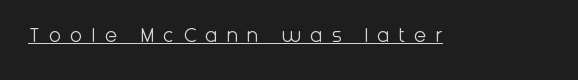
Decoration check: the copy is underlined. If you drew a line through each stem, it would be perfectly vertical. The letters are spread apart with noticeably loose tracking. Summary of weight: not heavy and not bold.
